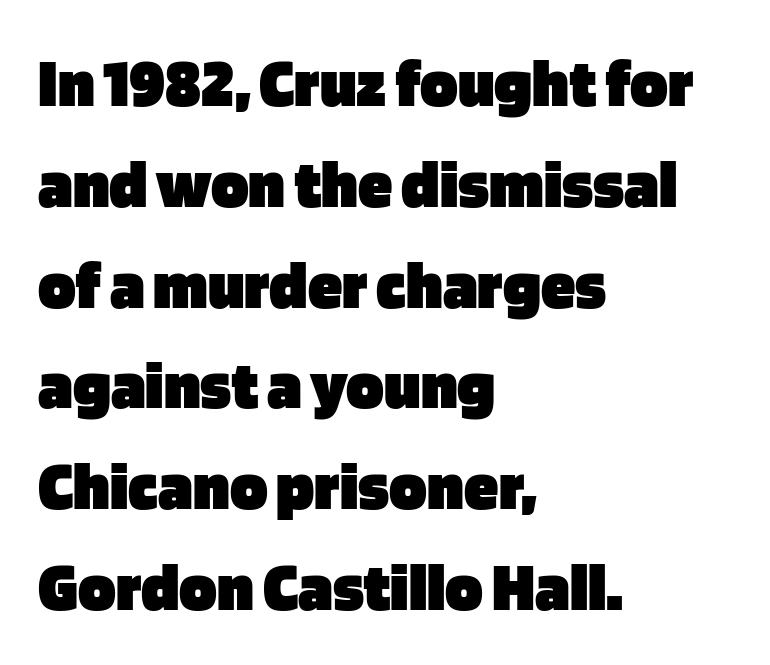
The image shows 70 px heavy sans-serif type, upright; set left-aligned, normal line spacing (1.44x), normal letter spacing, not underlined; low stroke contrast and a large x-height.
